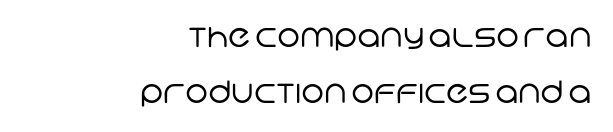
Students, note that the glyphs here touch the page at normal intervals. The glyphs in this specimen are sans serif. Caption: multi-line text, flush right, ragged left. These lines are rendered in a variable-pitch font. Is the type heavy? It reads as light-to-regular instead. Each row of text sits above clean, open space.
